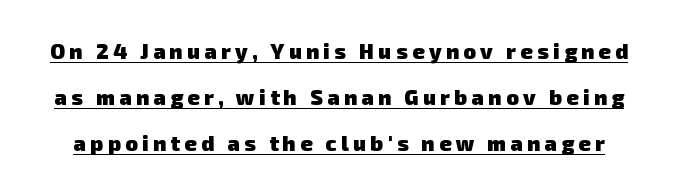
{"bold": "yes", "underline": "yes", "line_spacing": "loose", "line_spacing_ratio": 2.19, "letter_spacing": "wide", "letter_spacing_em": 0.21, "glyph_px": 21}
